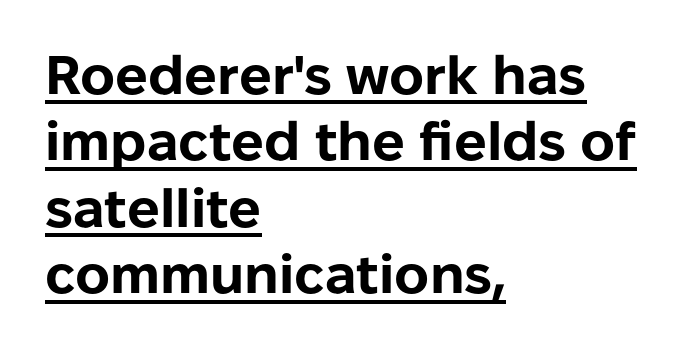
Q: Is the text bold? A: Yes.
Q: Is the text italic (slanted)? A: No, it is upright.
Q: Is the typeface a serif or a sans-serif typeface? A: Sans-serif.
Q: Is the text underlined? A: Yes.
Q: How is the paragraph aligned? A: Left-aligned.
Q: Is the spacing between letters normal or unusually wide? A: Normal.
Q: Width (condensed, normal, or wide)? A: Normal.
Q: Stroke contrast? A: Low.
Q: x-height? A: Medium.
Q: Monospaced? A: No.
